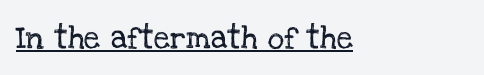
The font's upright variant was chosen for this text. The letters sit at their default tracking, neither squeezed nor spread. Every word sits above its own underline. Notice how the passage keeps a crisp vertical edge on the left only.
